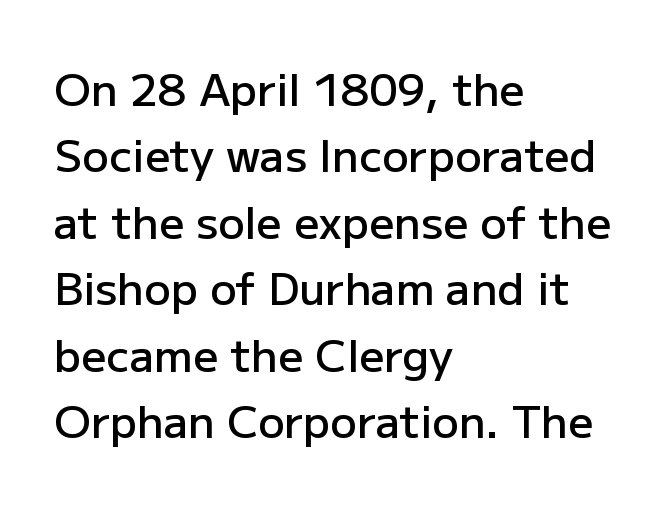
{"serif": "no", "italic": "no", "bold": "semi", "weight": "semibold", "width": "normal", "stroke_contrast": "low", "x_height": "medium", "monospaced": "no", "underline": "no", "align": "left", "line_spacing": "normal", "line_spacing_ratio": 1.51, "letter_spacing": "normal", "letter_spacing_em": 0.0, "glyph_px": 44}
